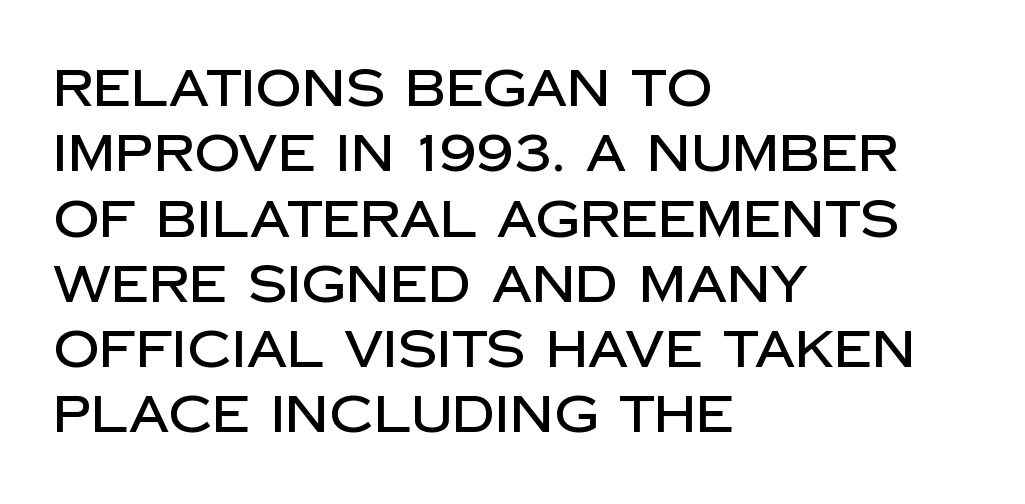
The image shows 51 px sans-serif type, upright; set left-aligned, normal line spacing (1.28x), normal letter spacing, not underlined; low stroke contrast and a large x-height.
